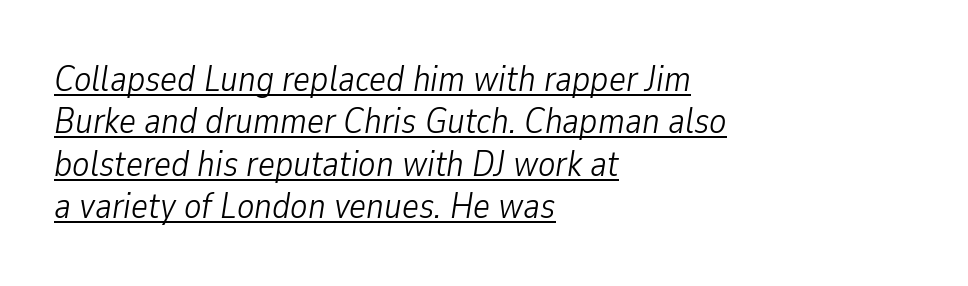
The passage shown is typed in a proportional face where columns would drift. A rule runs beneath these lines of type. Bold? No — there's no thickening of the strokes. This sample is left-justified, so line endings fall wherever the words run out. The axis of the letterforms is tilted away from vertical. The passage shown has conventional tracking throughout.
